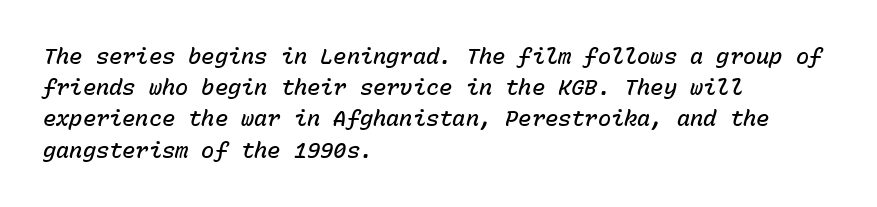
Q: Is the text bold? A: Semi-bold.
Q: Is the text italic (slanted)? A: Yes, it leans right by about 15 degrees.
Q: Is the text underlined? A: No.
Q: How is the paragraph aligned? A: Left-aligned.
Q: Is the spacing between letters normal or unusually wide? A: Normal.
Q: Is the spacing between lines tight, normal or loose? A: Normal.
